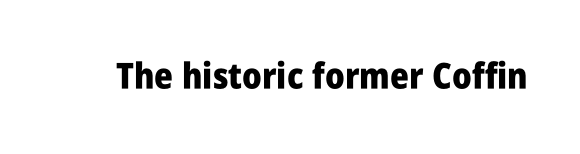
Q: Is the text bold? A: Yes.
Q: Is the text italic (slanted)? A: No, it is upright.
Q: Is the typeface a serif or a sans-serif typeface? A: Sans-serif.
Q: Is the text underlined? A: No.
Q: Is the spacing between letters normal or unusually wide? A: Normal.
Q: Width (condensed, normal, or wide)? A: Condensed.
Q: Stroke contrast? A: Low.
Q: x-height? A: Large.
Q: Monospaced? A: No.
